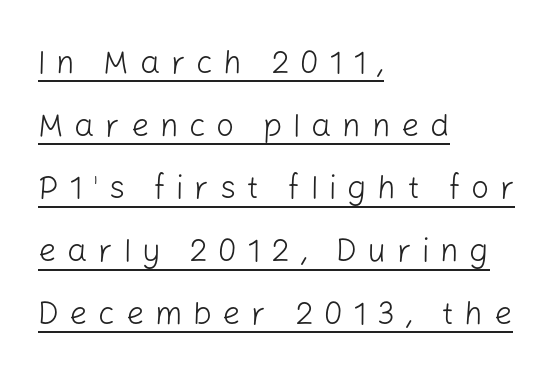
Is this a fixed-width face? No — the glyphs have proportional, varying widths. Unlike italic type, these characters show no tilt at all. These lines stack with their left ends in a neat column. The passage shown is underscored from start to finish. Tracking here is generous; glyphs stand well apart from one another. The vertical gap from one line to the next is large.
